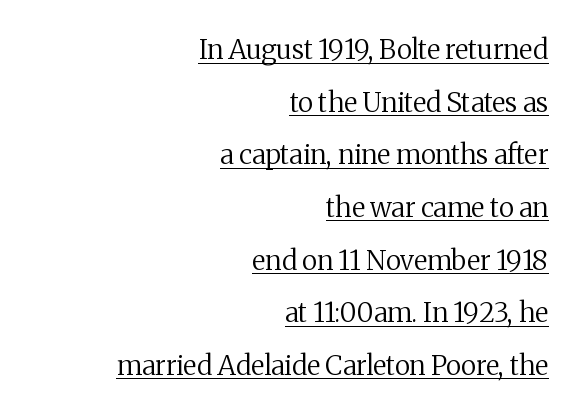
Q: Is the text bold? A: No.
Q: Is the text italic (slanted)? A: No, it is upright.
Q: Is the text underlined? A: Yes.
Q: How is the paragraph aligned? A: Right-aligned.
Q: Is the spacing between letters normal or unusually wide? A: Normal.
Q: Is the spacing between lines tight, normal or loose? A: Loose.
